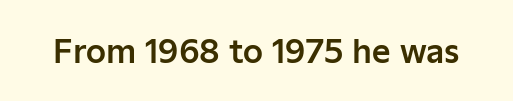
{"serif": "no", "italic": "no", "width": "normal", "stroke_contrast": "low", "x_height": "medium", "monospaced": "no", "underline": "no", "letter_spacing": "normal", "letter_spacing_em": 0.0, "glyph_px": 32}
